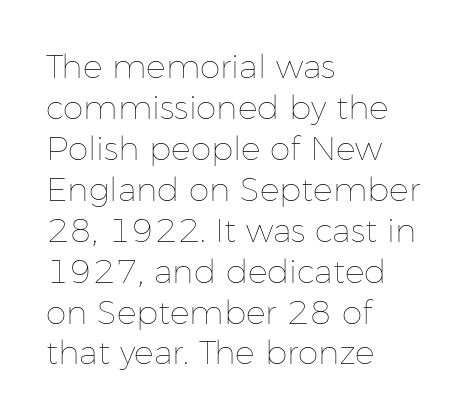
Q: Is the text bold? A: No.
Q: Is the text italic (slanted)? A: No, it is upright.
Q: Is the text underlined? A: No.
Q: How is the paragraph aligned? A: Left-aligned.
Q: Is the spacing between letters normal or unusually wide? A: Normal.
Q: Width (condensed, normal, or wide)? A: Normal.
Q: Stroke contrast? A: Low.
Q: x-height? A: Medium.
Q: Monospaced? A: No.
